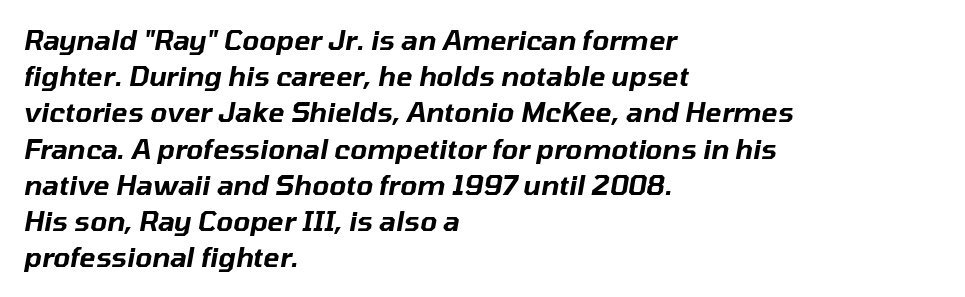
The image shows 27 px text type, italic (leaning right); set left-aligned, normal line spacing (1.34x), normal letter spacing, not underlined.
